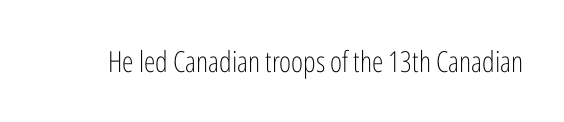
Do the characters align in a grid? No, the font is proportional. The specimen reads as upright at a glance. The tracking reads as untouched default to a designer's eye. Serifs: no, the terminals of the letterforms are clean. Stems and bowls with no extra thickness — not bold.
